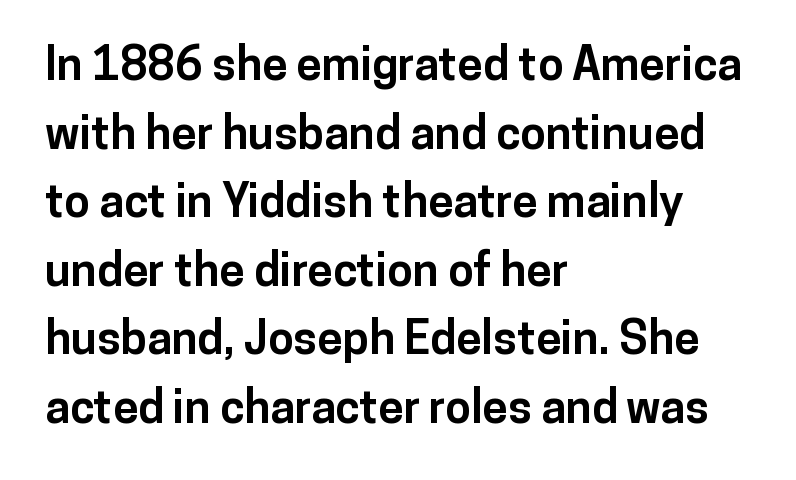
The image shows 46 px bold sans-serif type, upright; set left-aligned, normal line spacing (1.49x), normal letter spacing, not underlined; low stroke contrast and a medium x-height.
